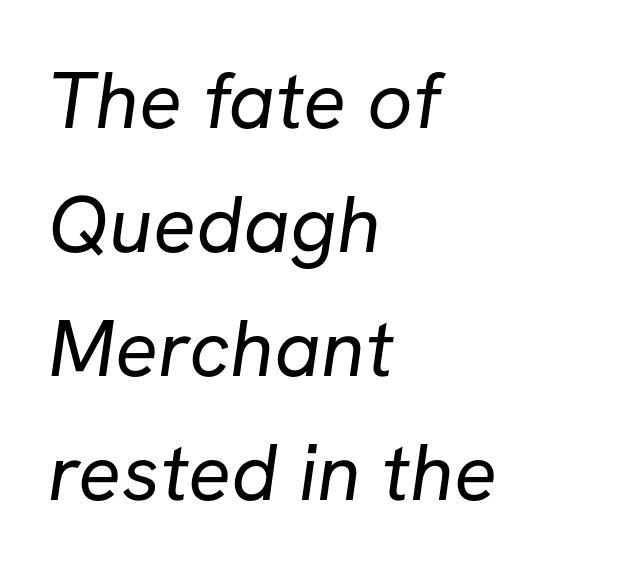
The glyphs are unaccompanied by any horizontal stroke below them. The rendering uses a moderate line-height, typical for paragraphs. Standard letterfit; no display-style spreading of the glyphs. The passage shown is typeset with a sans-serif family. Stem width sits at or under what a default text font uses.
